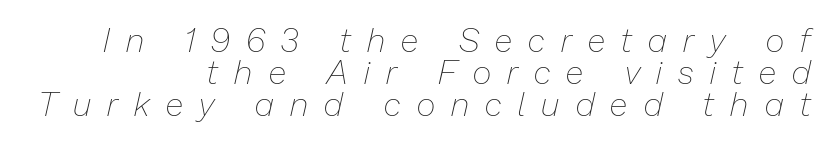
Line ends are locked; line starts wander. Stem width sits at or under what a default text font uses. The space between consecutive lines is stingy. Glyph-to-glyph distance is far greater than everyday printed text. The rendering uses natural spacing where letterforms have individual widths. Looking at the ascenders, they clearly lean.
